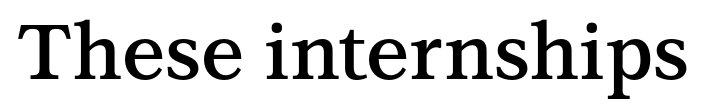
Check the space under the baseline: it is left empty. As a designer I'd log this as weight 600, semibold. Character widths vary here, with narrow letters taking less room than wide ones. This sample uses a serif face. Inter-character spacing is left at the font's built-in metrics.
